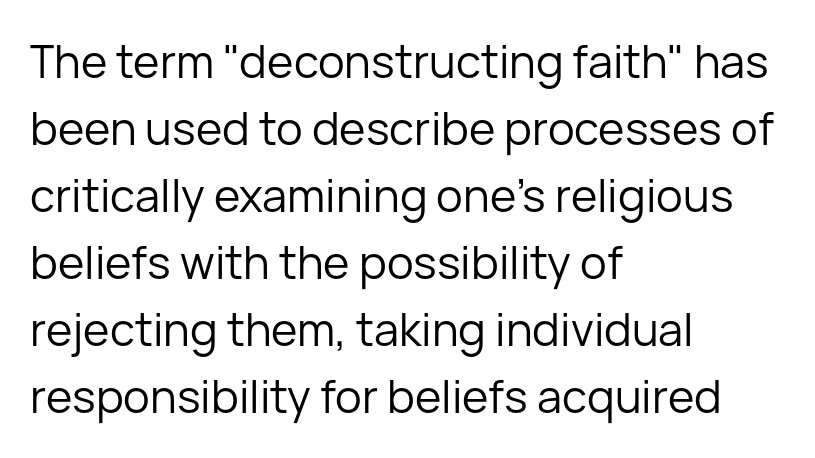
The image shows 45 px regular-weight sans-serif type, upright; set left-aligned, normal line spacing (1.49x), normal letter spacing, not underlined; low stroke contrast and a medium x-height.
